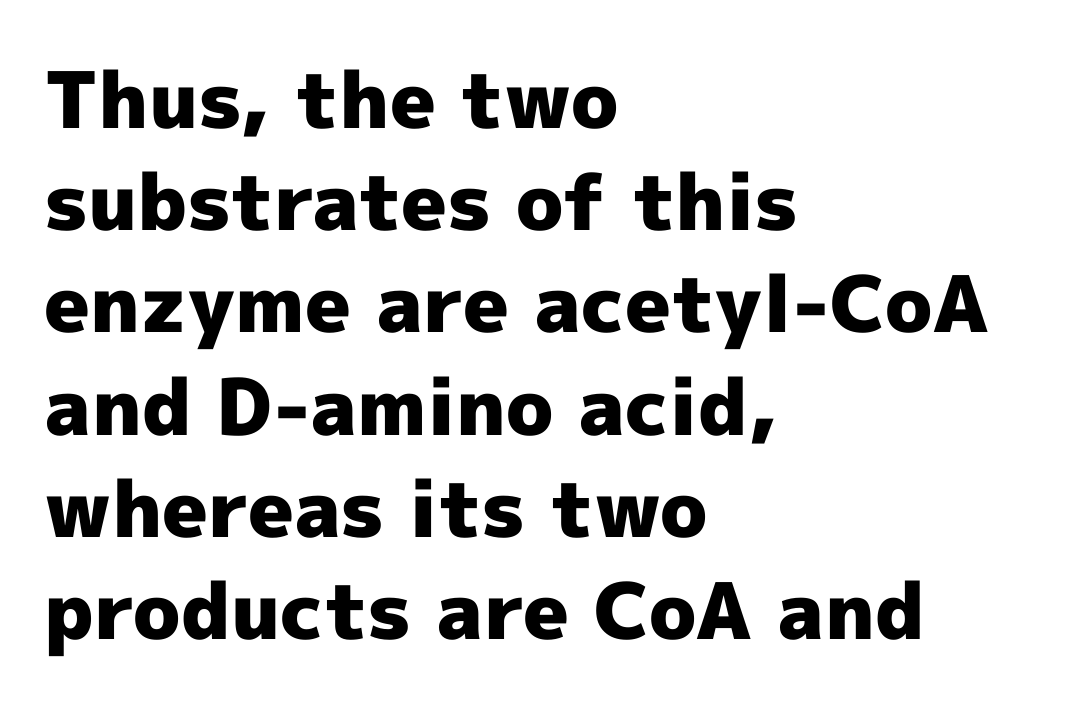
Q: Is the text bold? A: Yes.
Q: Is the text italic (slanted)? A: No, it is upright.
Q: Is the typeface a serif or a sans-serif typeface? A: Sans-serif.
Q: Is the text underlined? A: No.
Q: How is the paragraph aligned? A: Left-aligned.
Q: Is the spacing between letters normal or unusually wide? A: Normal.
Q: Is the spacing between lines tight, normal or loose? A: Normal.
Q: Width (condensed, normal, or wide)? A: Normal.
Q: x-height? A: Medium.
Q: Monospaced? A: No.
